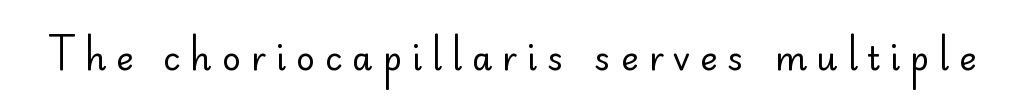
The letters stand straight up with perfectly vertical stems. The font is comparable to plain body text, perhaps lighter. Here the glyphs are tracked loosely, breaking word shapes into spaced letters. The specimen omits any rule beneath the text block's lines. The passage shown is typed in a proportional face where columns would drift. In terms of letterform style, serifs are entirely absent.
